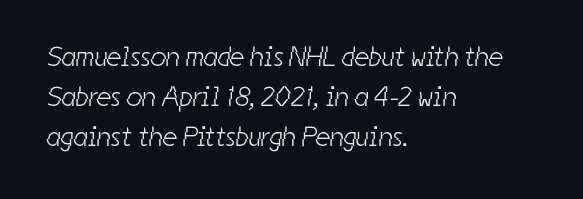
The gaps between neighbouring characters are ordinary and unremarkable. The space beneath each line is pristine and unruled. Caption: face not bold, strokes unweighted. Do the characters align in a grid? No, the font is proportional. Casual observation: everything's shoved over to the left.
